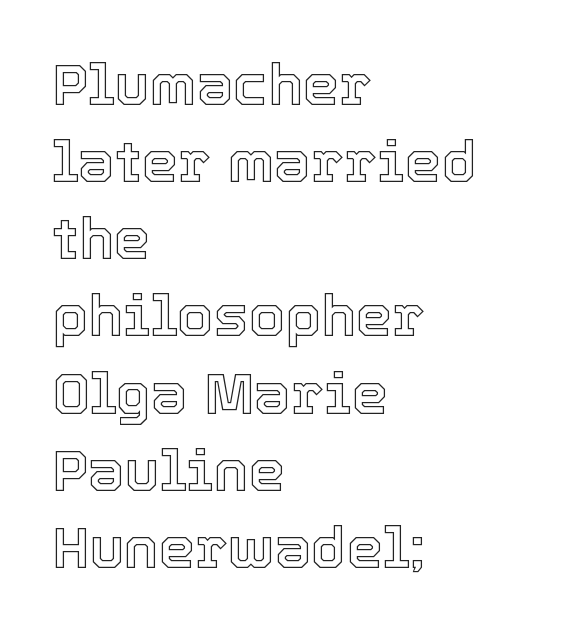
Caption: standard tracking, unaltered. Varying glyph widths throughout — classic text-font behaviour. Is the block centered? No — it sits flush against the left margin. Words float on clear page, feet unadorned. Baseline-to-baseline distance is the conventional proportion of letter height.
